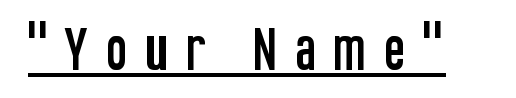
{"serif": "no", "italic": "no", "width": "condensed", "stroke_contrast": "low", "x_height": "large", "monospaced": "no", "underline": "yes", "letter_spacing": "wide", "letter_spacing_em": 0.33, "glyph_px": 50}
